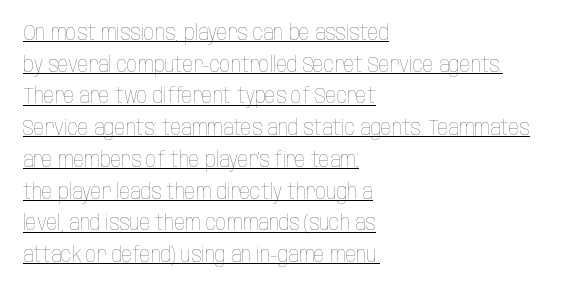
{"italic": "no", "bold": "no", "underline": "yes", "align": "left", "line_spacing": "normal", "line_spacing_ratio": 1.51, "letter_spacing": "normal", "letter_spacing_em": 0.0, "glyph_px": 21}
